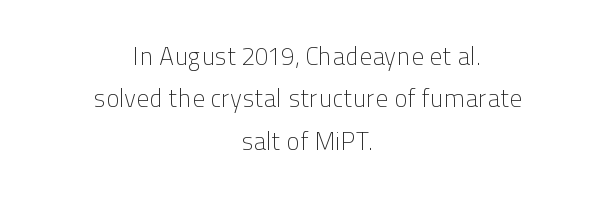
The image shows 25 px text type, upright; set centered, normal line spacing (1.7x), normal letter spacing, not underlined.
